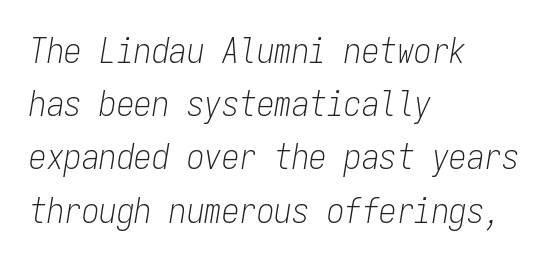
The rendering uses typewriter-style spacing with identical character cells. Each row of text sits above clean, open space. When letters slant like this, we call the style italic. Think standard paragraph weight, or any step lighter than that.
